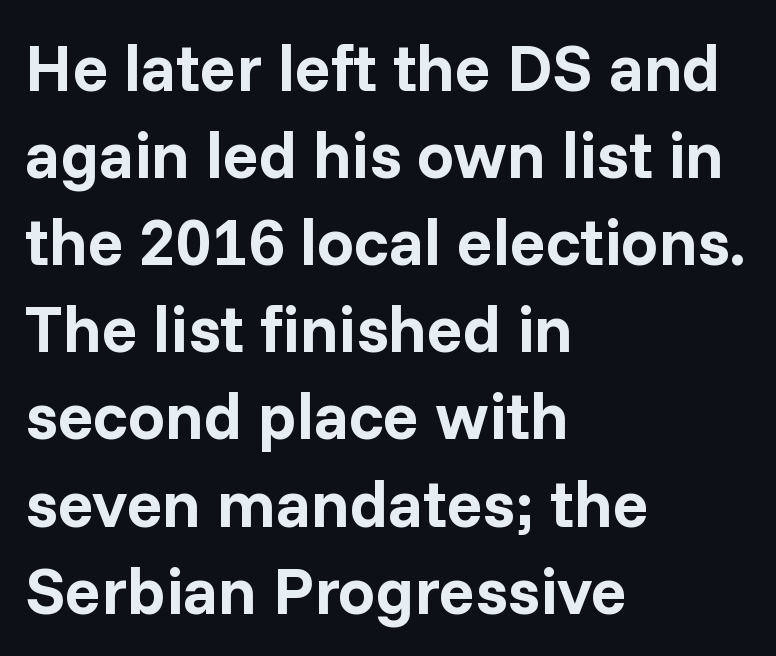
{"serif": "no", "italic": "no", "bold": "yes", "weight": "bold", "width": "normal", "stroke_contrast": "low", "x_height": "medium", "monospaced": "no", "underline": "no", "align": "left", "line_spacing": "normal", "line_spacing_ratio": 1.32, "letter_spacing": "normal", "letter_spacing_em": 0.0, "glyph_px": 66}
